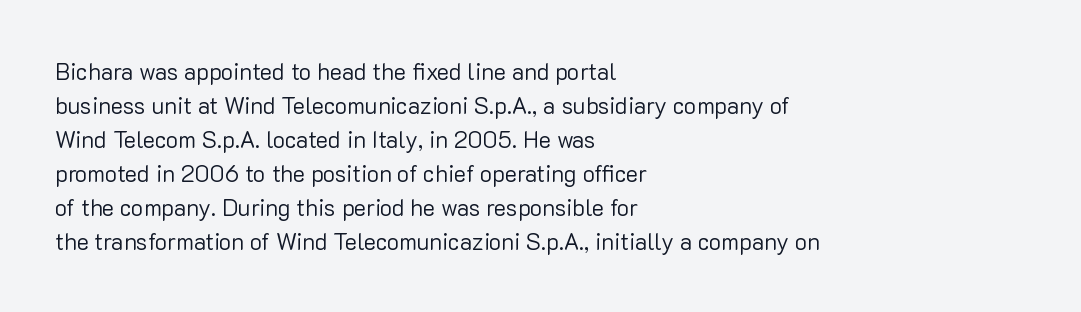
{"italic": "no", "bold": "no", "underline": "no", "align": "left", "line_spacing": "normal", "line_spacing_ratio": 1.48, "letter_spacing": "normal", "letter_spacing_em": 0.0, "glyph_px": 23}
